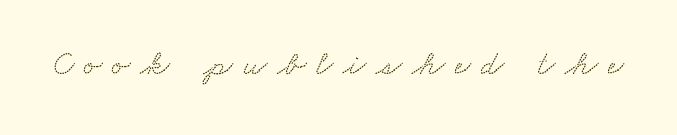
Q: Is the text underlined? A: No.
Q: Is the spacing between letters normal or unusually wide? A: Unusually wide.
Q: Width (condensed, normal, or wide)? A: Wide.
Q: Stroke contrast? A: Low.
Q: x-height? A: Small.
Q: Monospaced? A: No.
